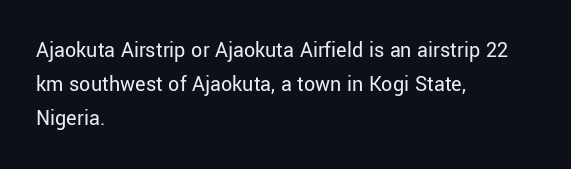
{"italic": "no", "bold": "no", "underline": "no", "align": "left", "line_spacing": "normal", "line_spacing_ratio": 1.54, "letter_spacing": "normal", "letter_spacing_em": 0.0, "glyph_px": 22}
